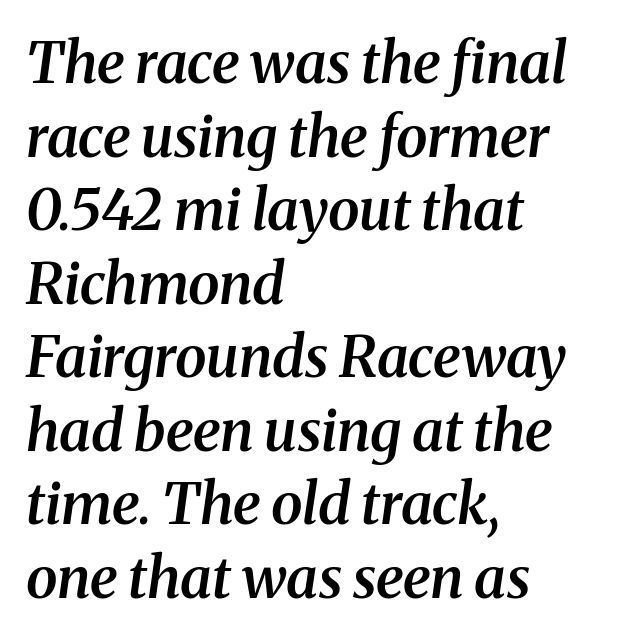
{"serif": "yes", "italic": "yes", "lean": "right", "slant_degrees": 8, "bold": "semi", "weight": "semibold", "width": "normal", "stroke_contrast": "medium", "x_height": "medium", "monospaced": "no", "underline": "no", "align": "left", "line_spacing": "normal", "line_spacing_ratio": 1.29, "letter_spacing": "normal", "letter_spacing_em": 0.0, "glyph_px": 57}
